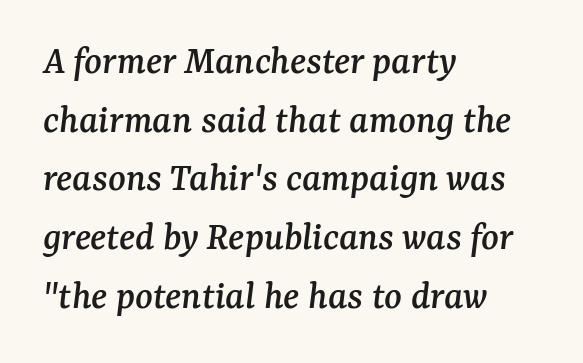
Q: Is the text italic (slanted)? A: Yes, it leans right by about 7 degrees.
Q: Is the typeface a serif or a sans-serif typeface? A: Serif.
Q: Is the text underlined? A: No.
Q: How is the paragraph aligned? A: Left-aligned.
Q: Is the spacing between letters normal or unusually wide? A: Normal.
Q: Is the spacing between lines tight, normal or loose? A: Normal.
Q: Width (condensed, normal, or wide)? A: Normal.
Q: Stroke contrast? A: Medium.
Q: x-height? A: Medium.
Q: Monospaced? A: No.
